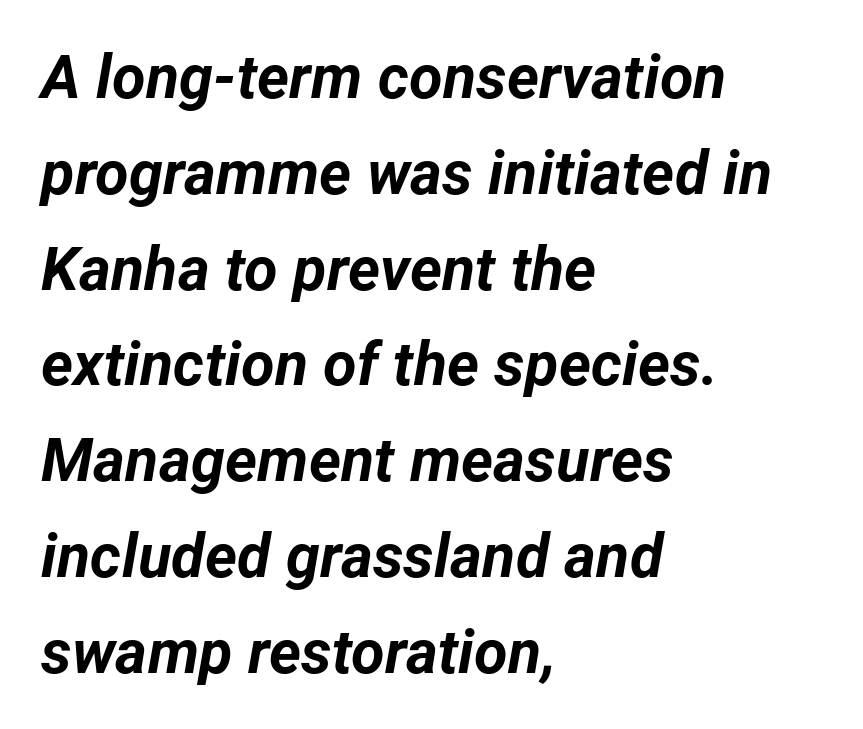
Q: Is the text bold? A: Yes.
Q: Is the text italic (slanted)? A: Yes, it leans right by about 12 degrees.
Q: Is the text underlined? A: No.
Q: How is the paragraph aligned? A: Left-aligned.
Q: Is the spacing between letters normal or unusually wide? A: Normal.
Q: Is the spacing between lines tight, normal or loose? A: Normal.
Q: Width (condensed, normal, or wide)? A: Normal.
Q: Stroke contrast? A: Low.
Q: x-height? A: Medium.
Q: Monospaced? A: No.
